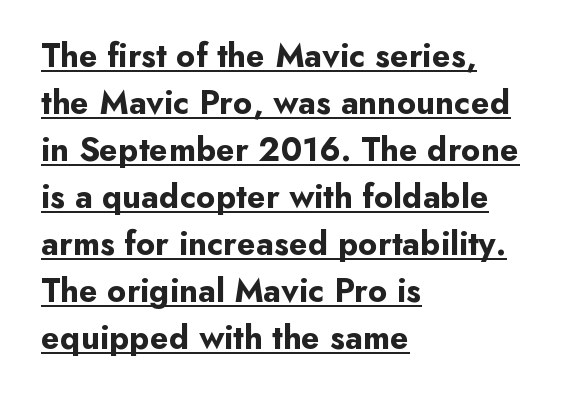
Emphasis by weight is at full strength: bold. Regarding leading, the lines here are spaced in the standard way. If you drew a line through each stem, it would be perfectly vertical. Honestly, the letter spacing is just normal — you wouldn't notice it. Underline: present. Where is the straight margin? On the left.
